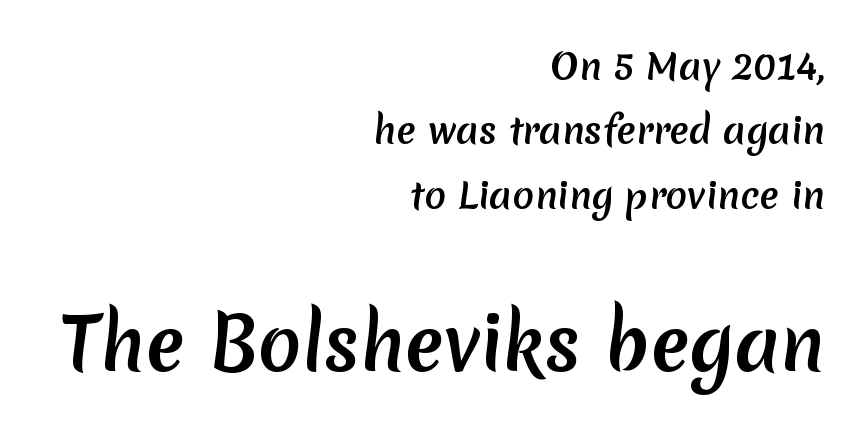
Q: Is the text bold? A: Yes.
Q: Is the typeface a serif or a sans-serif typeface? A: Sans-serif.
Q: Is the text underlined? A: No.
Q: How is the paragraph aligned? A: Right-aligned.
Q: Is the spacing between letters normal or unusually wide? A: Normal.
Q: Which block of text is set in a larger size, the first (top) or the second (bottom)? A: The second (bottom) one.
Q: Width (condensed, normal, or wide)? A: Normal.
Q: Stroke contrast? A: Low.
Q: x-height? A: Medium.
Q: Monospaced? A: No.
